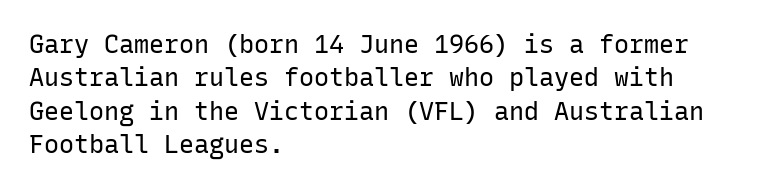
{"italic": "no", "bold": "no", "underline": "no", "align": "left", "line_spacing": "normal", "line_spacing_ratio": 1.34, "letter_spacing": "normal", "letter_spacing_em": 0.0, "glyph_px": 25}
